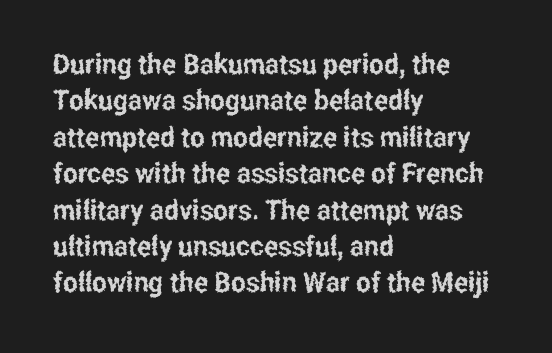
{"serif": "no", "italic": "no", "width": "condensed", "stroke_contrast": "low", "x_height": "medium", "monospaced": "no", "underline": "no", "align": "left", "line_spacing": "normal", "line_spacing_ratio": 1.3, "letter_spacing": "normal", "letter_spacing_em": 0.0, "glyph_px": 28}
